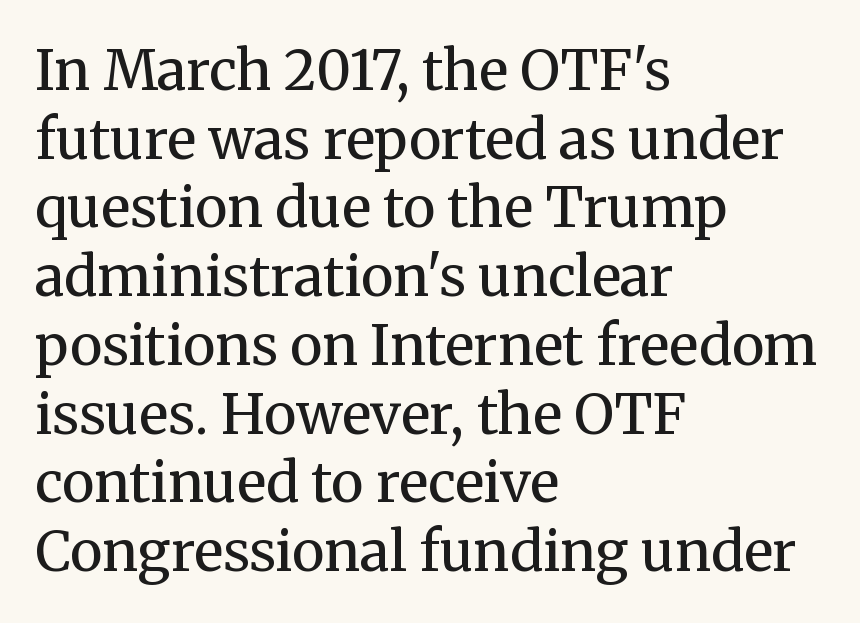
The image shows 55 px regular-weight serif type, upright; set left-aligned, normal line spacing (1.25x), normal letter spacing, not underlined; medium stroke contrast and a medium x-height.
